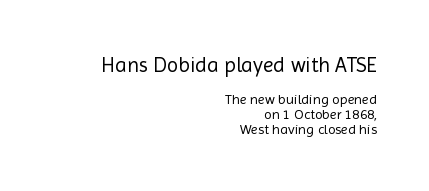
{"italic": "no", "bold": "no", "underline": "no", "align": "right", "line_spacing": "tight", "line_spacing_ratio": 1.07, "letter_spacing": "normal", "letter_spacing_em": 0.0, "larger_block": "first", "size_ratio": 1.5, "glyph_px": 21}
